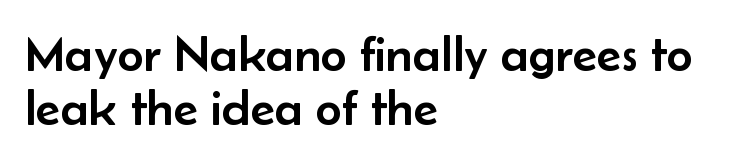
If you drew a line through each stem, it would be perfectly vertical. This sample uses a sans-serif face. Reading down the column, the eye jumps only a short way to each next line. Is the letter spacing exaggerated? No — it looks like the ordinary default. Teacher's note: observe the even left margin — that is flush-left alignment.
